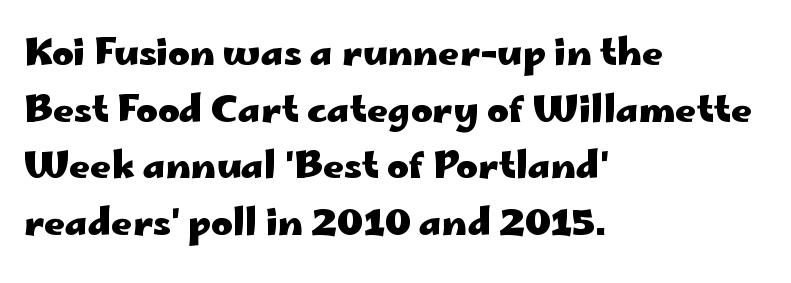
Just letters on the line, the space beneath them empty. The rag falls on the right side of this text block. Default kerning and tracking; the words read as compact shapes. The space between consecutive lines is moderate. Is there any slant? The stems are plumb. The face used here is proportionally spaced, like ordinary book or web type.
